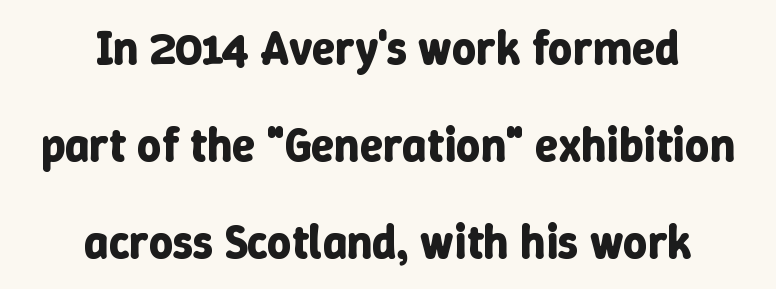
Q: Is the text bold? A: Yes.
Q: Is the text italic (slanted)? A: No, it is upright.
Q: Is the text underlined? A: No.
Q: How is the paragraph aligned? A: Centered.
Q: Is the spacing between letters normal or unusually wide? A: Normal.
Q: Is the spacing between lines tight, normal or loose? A: Loose.
Q: Width (condensed, normal, or wide)? A: Normal.
Q: Stroke contrast? A: Low.
Q: x-height? A: Medium.
Q: Monospaced? A: No.
